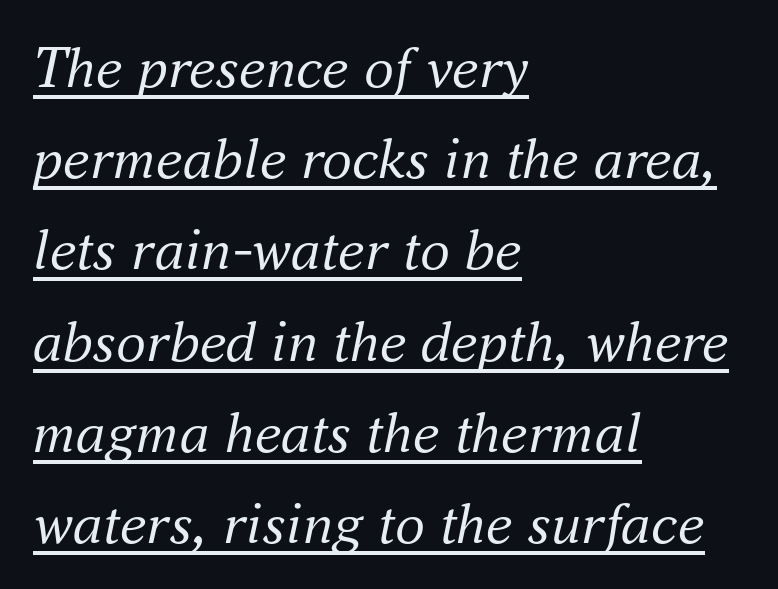
{"serif": "yes", "italic": "yes", "lean": "right", "slant_degrees": 16, "bold": "no", "weight": "regular", "width": "normal", "stroke_contrast": "medium", "x_height": "small", "monospaced": "no", "underline": "yes", "align": "left", "line_spacing": "normal", "line_spacing_ratio": 1.52, "letter_spacing": "normal", "letter_spacing_em": 0.0, "glyph_px": 60}
